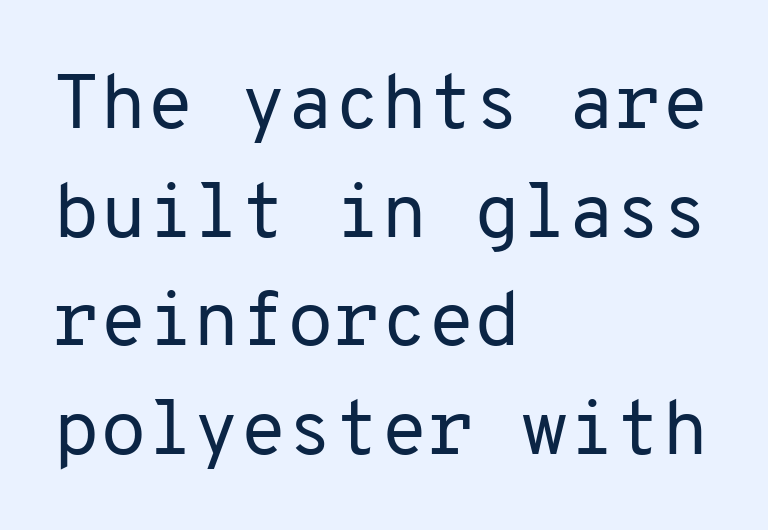
{"serif": "no", "italic": "no", "bold": "no", "weight": "regular", "width": "normal", "stroke_contrast": "low", "x_height": "medium", "monospaced": "yes", "underline": "no", "align": "left", "line_spacing": "normal", "line_spacing_ratio": 1.43, "letter_spacing": "normal", "letter_spacing_em": 0.0, "glyph_px": 76}
